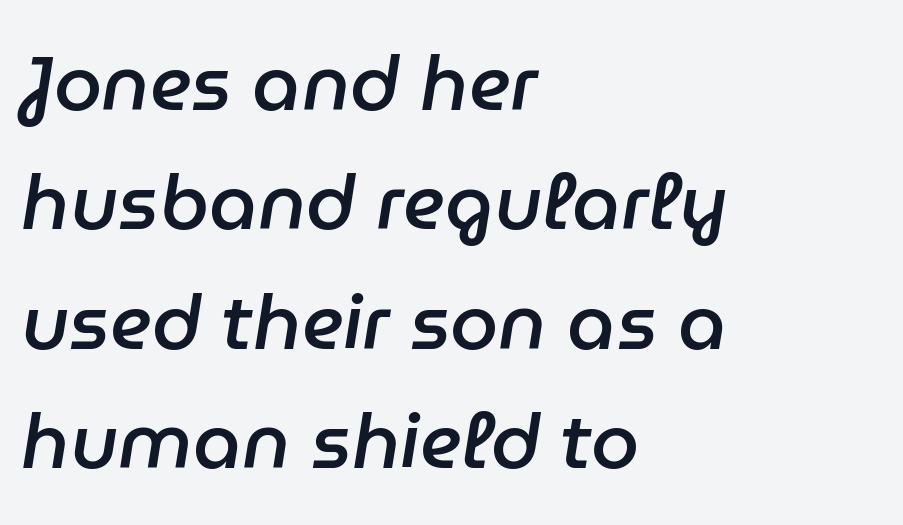
Q: Is the text bold? A: Semi-bold.
Q: Is the text italic (slanted)? A: Yes, it leans right by about 9 degrees.
Q: Is the text underlined? A: No.
Q: How is the paragraph aligned? A: Left-aligned.
Q: Is the spacing between letters normal or unusually wide? A: Normal.
Q: Is the spacing between lines tight, normal or loose? A: Normal.
Q: Width (condensed, normal, or wide)? A: Normal.
Q: Stroke contrast? A: Low.
Q: x-height? A: Medium.
Q: Monospaced? A: No.
